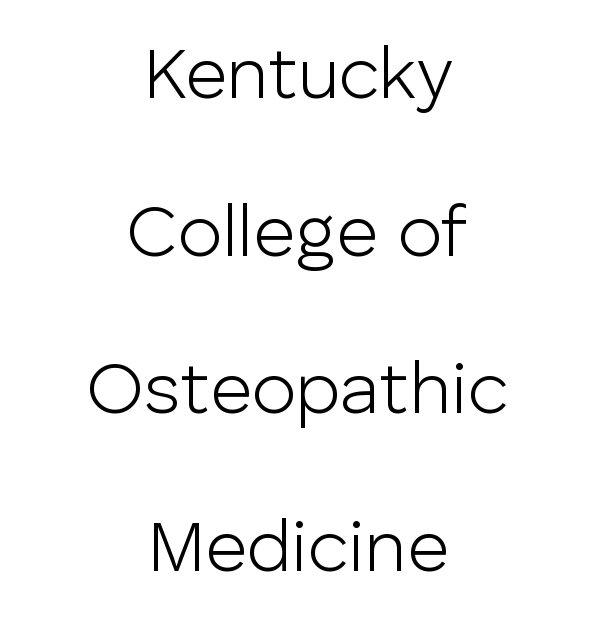
The image shows 73 px light sans-serif type, upright; set centered, loose line spacing (2.16x), normal letter spacing, not underlined; low stroke contrast and a medium x-height.
